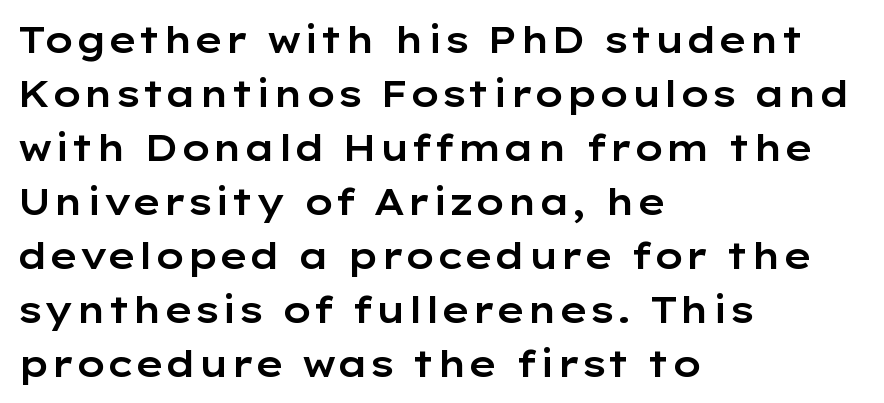
Q: Is the text italic (slanted)? A: No, it is upright.
Q: Is the typeface a serif or a sans-serif typeface? A: Sans-serif.
Q: Is the text underlined? A: No.
Q: How is the paragraph aligned? A: Left-aligned.
Q: Is the spacing between letters normal or unusually wide? A: Normal.
Q: Is the spacing between lines tight, normal or loose? A: Normal.
Q: Width (condensed, normal, or wide)? A: Wide.
Q: Stroke contrast? A: Low.
Q: x-height? A: Medium.
Q: Monospaced? A: No.
